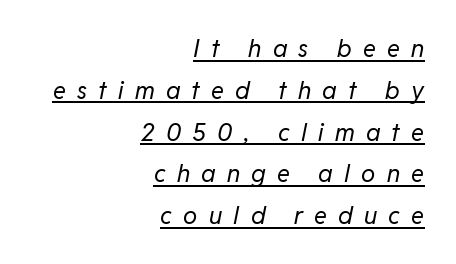
{"italic": "yes", "lean": "right", "slant_degrees": 11, "bold": "no", "underline": "yes", "align": "right", "line_spacing_ratio": 1.74, "letter_spacing": "wide", "letter_spacing_em": 0.47, "glyph_px": 24}
